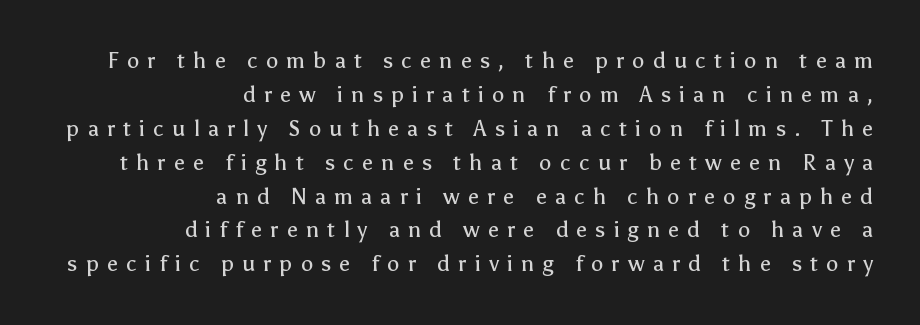
The image shows 22 px text type, upright; set right-aligned, normal line spacing (1.54x), unusually wide letter spacing (+0.37 em), not underlined.
